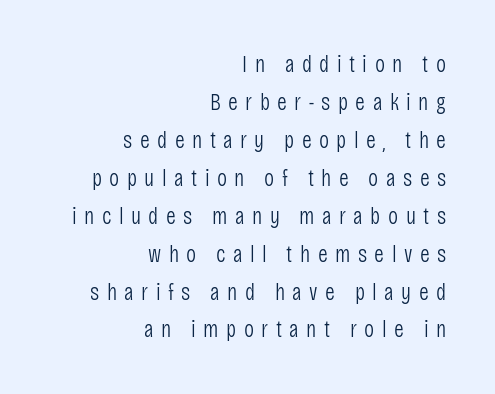
Q: Is the text bold? A: No.
Q: Is the text italic (slanted)? A: No, it is upright.
Q: Is the text underlined? A: No.
Q: How is the paragraph aligned? A: Right-aligned.
Q: Is the spacing between letters normal or unusually wide? A: Unusually wide.
Q: Is the spacing between lines tight, normal or loose? A: Normal.
